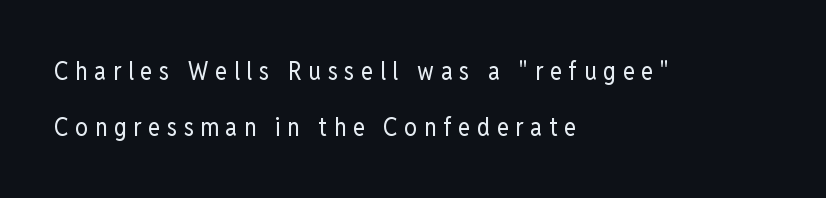
The image shows 25 px text type, upright; set left-aligned, loose line spacing (2.24x), unusually wide letter spacing (+0.27 em), not underlined.
